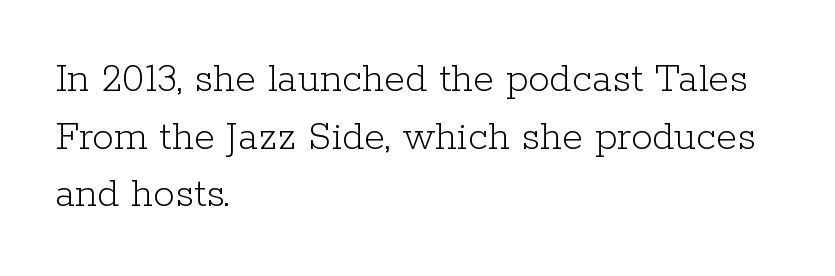
The image shows 43 px light serif type, upright; set left-aligned, normal line spacing (1.34x), normal letter spacing, not underlined; low stroke contrast and a medium x-height.
